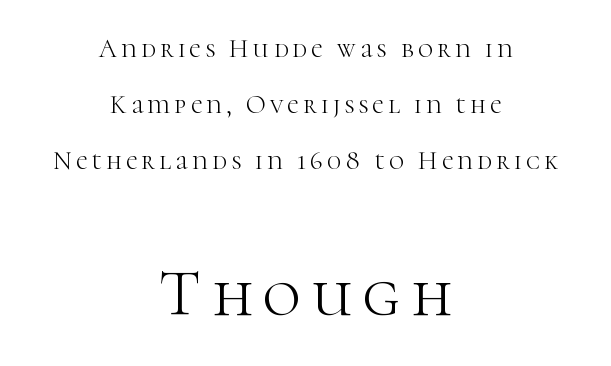
{"serif": "yes", "italic": "no", "bold": "no", "weight": "light", "width": "normal", "stroke_contrast": "high", "x_height": "medium", "monospaced": "no", "underline": "no", "align": "center", "line_spacing": "loose", "line_spacing_ratio": 2.16, "larger_block": "second", "size_ratio": 2.54, "glyph_px": 66}
